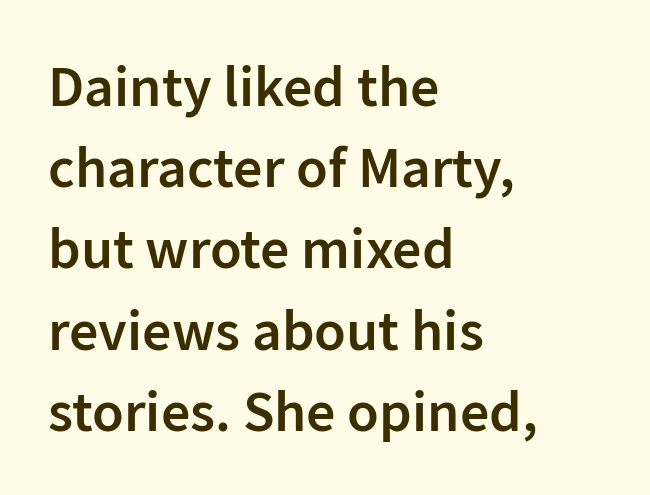
Reading down the column, the eye jumps a familiar distance to each next line. The lines are quadded left. Ordinary non-slanted type is in use. Is this a fixed-width face? No — the glyphs have proportional, varying widths. Its strokes are somewhat broadened, the hallmark of semibold type. The passage shown has conventional tracking throughout.
